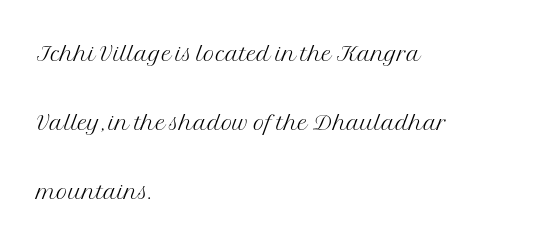
Q: Is the text bold? A: No.
Q: Is the text italic (slanted)? A: Yes.
Q: Is the typeface a serif or a sans-serif typeface? A: Serif.
Q: Is the text underlined? A: No.
Q: How is the paragraph aligned? A: Left-aligned.
Q: Is the spacing between letters normal or unusually wide? A: Normal.
Q: Is the spacing between lines tight, normal or loose? A: Loose.
Q: Width (condensed, normal, or wide)? A: Normal.
Q: Stroke contrast? A: Medium.
Q: x-height? A: Medium.
Q: Monospaced? A: No.
